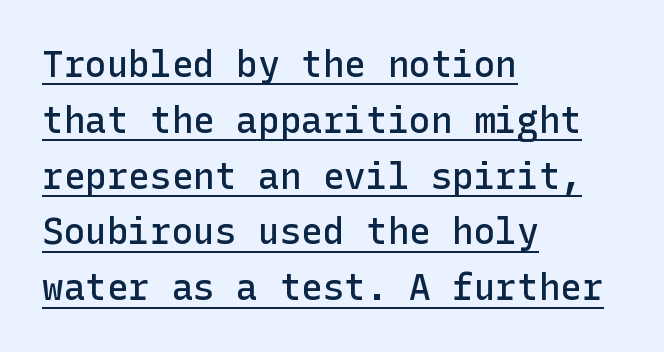
The image shows 36 px semibold sans-serif type, upright; set left-aligned, normal line spacing (1.55x), normal letter spacing, underlined; low stroke contrast and a medium x-height.
